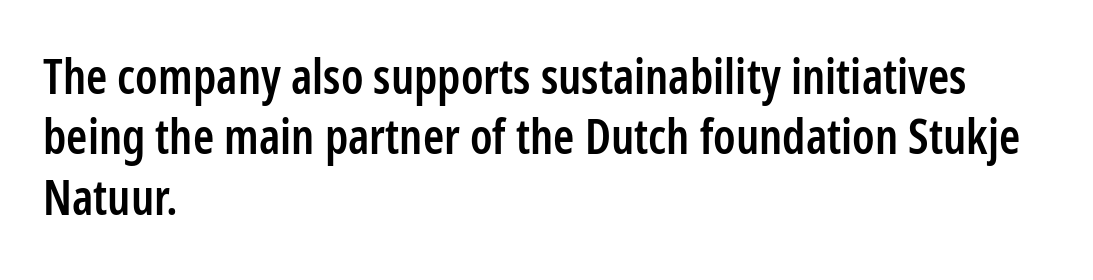
Q: Is the text bold? A: Semi-bold.
Q: Is the text italic (slanted)? A: No, it is upright.
Q: Is the typeface a serif or a sans-serif typeface? A: Sans-serif.
Q: Is the text underlined? A: No.
Q: How is the paragraph aligned? A: Left-aligned.
Q: Is the spacing between letters normal or unusually wide? A: Normal.
Q: Is the spacing between lines tight, normal or loose? A: Normal.
Q: Width (condensed, normal, or wide)? A: Condensed.
Q: Stroke contrast? A: Low.
Q: x-height? A: Medium.
Q: Monospaced? A: No.
